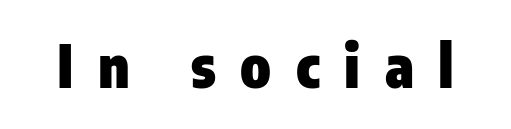
The image shows 58 px heavy, condensed sans-serif type, upright; set unusually wide letter spacing (+0.42 em), not underlined; low stroke contrast and a medium x-height.
